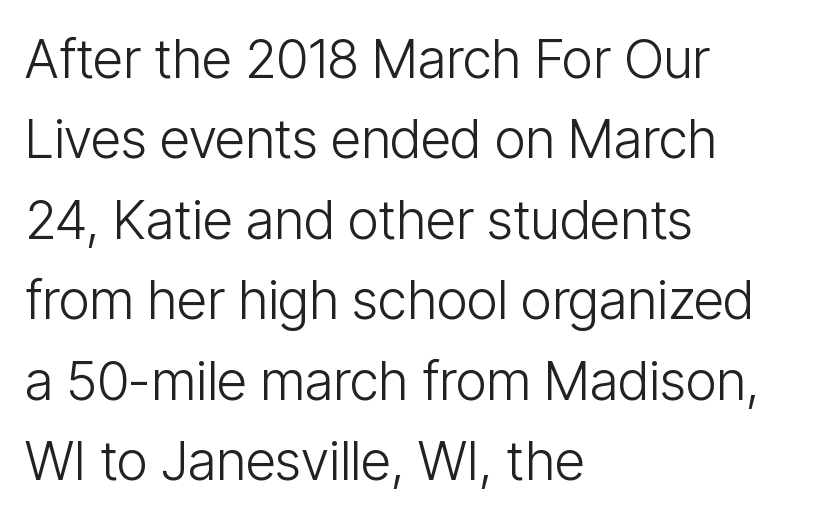
The image shows 54 px light, condensed sans-serif type, upright; set left-aligned, normal line spacing (1.49x), normal letter spacing, not underlined; low stroke contrast and a medium x-height.
